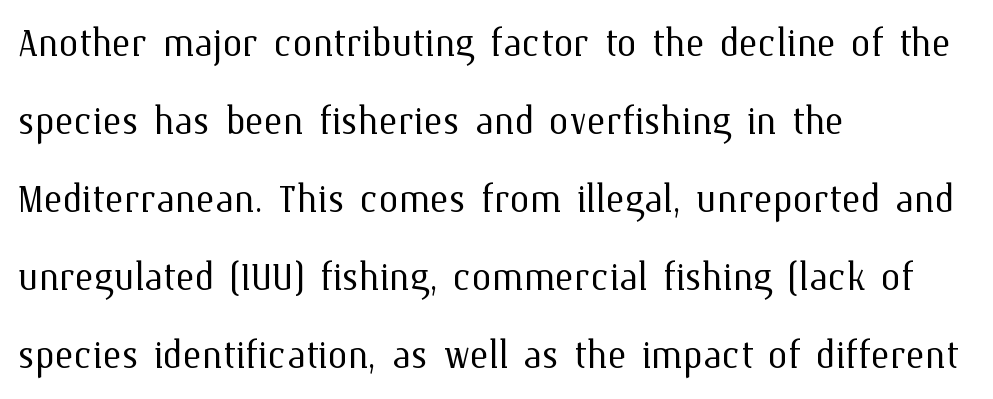
{"italic": "no", "bold": "no", "weight": "light", "width": "normal", "stroke_contrast": "medium", "x_height": "medium", "monospaced": "no", "underline": "no", "align": "left", "line_spacing": "normal", "line_spacing_ratio": 1.56, "letter_spacing": "normal", "letter_spacing_em": 0.0, "glyph_px": 50}
